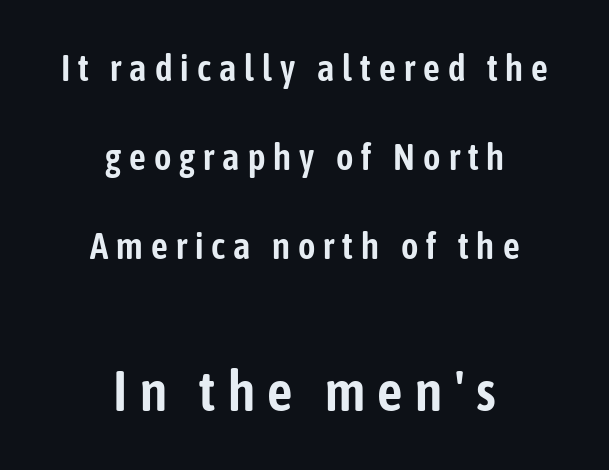
{"serif": "no", "italic": "no", "width": "condensed", "stroke_contrast": "low", "x_height": "medium", "monospaced": "no", "underline": "no", "align": "center", "line_spacing": "loose", "line_spacing_ratio": 2.41, "letter_spacing": "wide", "letter_spacing_em": 0.22, "larger_block": "second", "size_ratio": 1.51, "glyph_px": 56}
